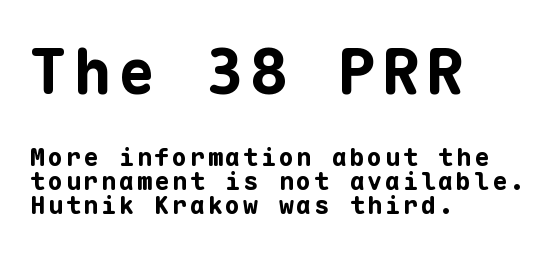
{"serif": "no", "italic": "no", "bold": "yes", "weight": "bold", "width": "normal", "stroke_contrast": "low", "x_height": "medium", "monospaced": "yes", "underline": "no", "align": "left", "line_spacing": "tight", "line_spacing_ratio": 0.97, "larger_block": "first", "size_ratio": 2.48, "glyph_px": 62}
